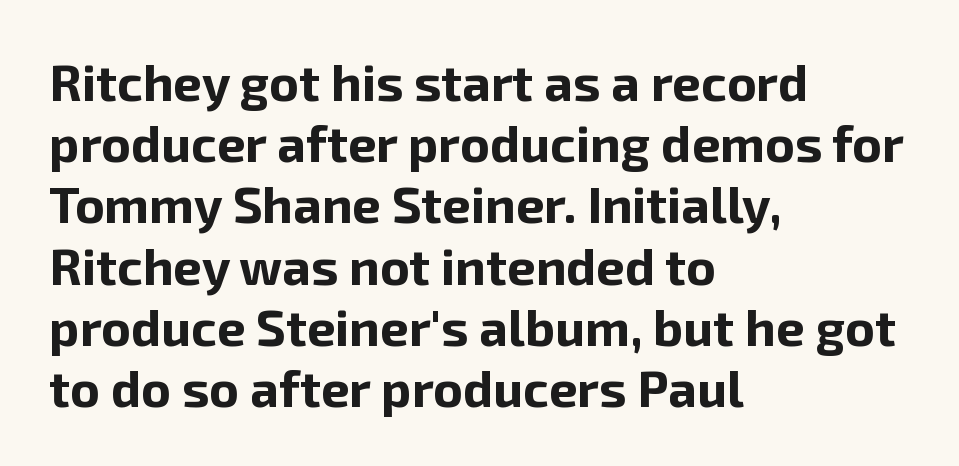
The image shows 51 px bold sans-serif type, upright; set left-aligned, line spacing 1.2x, normal letter spacing, not underlined; low stroke contrast and a medium x-height.
